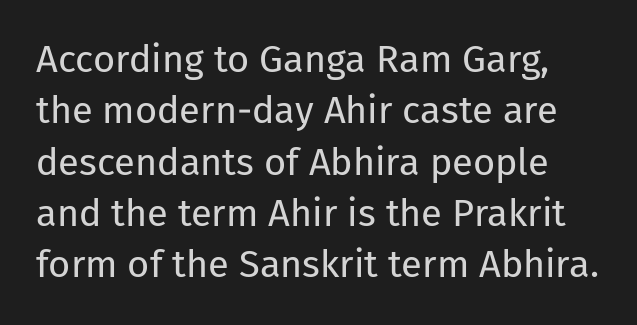
Q: Is the text bold? A: No.
Q: Is the text italic (slanted)? A: No, it is upright.
Q: Is the typeface a serif or a sans-serif typeface? A: Sans-serif.
Q: Is the text underlined? A: No.
Q: Is the spacing between letters normal or unusually wide? A: Normal.
Q: Is the spacing between lines tight, normal or loose? A: Normal.
Q: Width (condensed, normal, or wide)? A: Normal.
Q: Stroke contrast? A: Low.
Q: x-height? A: Medium.
Q: Monospaced? A: No.
